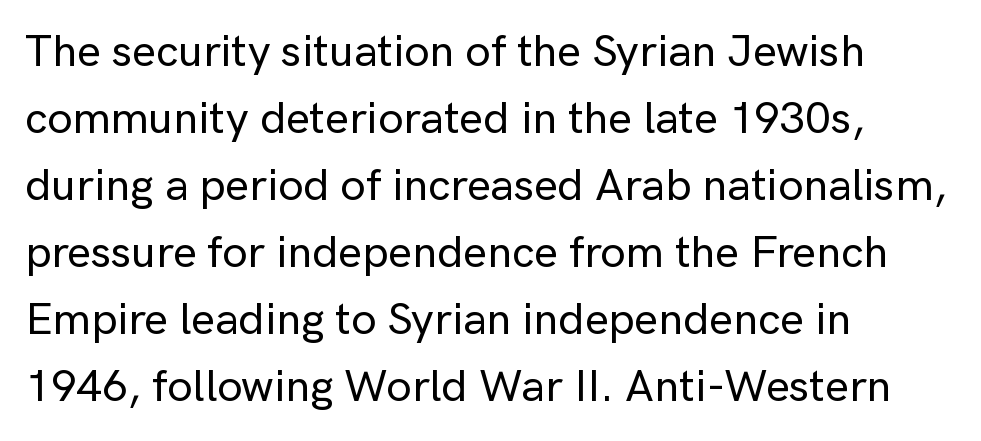
Underline: absent. A typesetter would label this face a sans. Layout note: lines flush left. Note the varied advance widths — an 'i' is clearly narrower than an 'm'. Vertically, the passage feels balanced, rows spaced as you'd expect.
